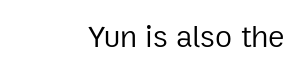
Caption: standard tracking, unaltered. Each line ends at the same right margin while the left side varies. It's the straight-up-and-down kind of type. Character widths vary here, with narrow letters taking less room than wide ones. A clean baseline with only descenders dipping below it.
